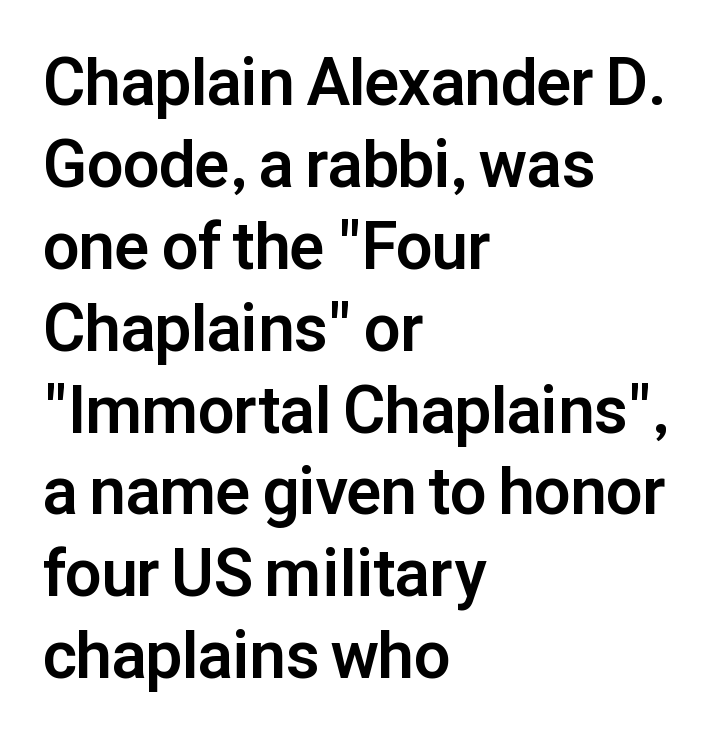
Q: Is the text bold? A: Yes.
Q: Is the text italic (slanted)? A: No, it is upright.
Q: Is the typeface a serif or a sans-serif typeface? A: Sans-serif.
Q: Is the text underlined? A: No.
Q: How is the paragraph aligned? A: Left-aligned.
Q: Is the spacing between letters normal or unusually wide? A: Normal.
Q: Is the spacing between lines tight, normal or loose? A: Normal.
Q: Width (condensed, normal, or wide)? A: Normal.
Q: Stroke contrast? A: Low.
Q: x-height? A: Medium.
Q: Monospaced? A: No.
